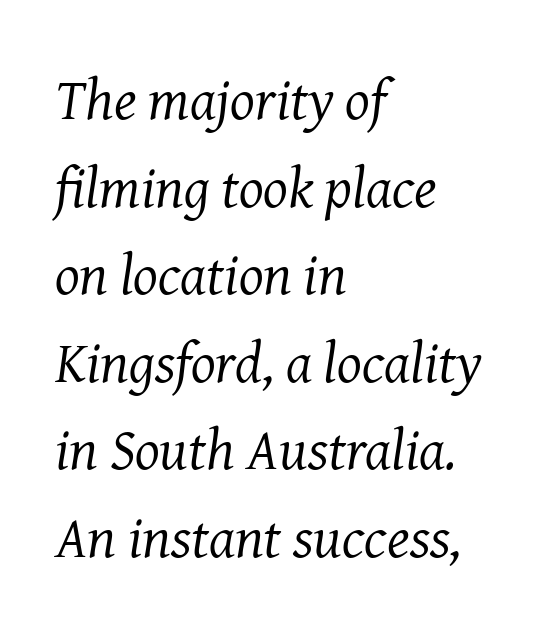
{"serif": "yes", "italic": "yes", "lean": "right", "slant_degrees": 8, "bold": "no", "weight": "regular", "width": "normal", "stroke_contrast": "medium", "x_height": "medium", "monospaced": "no", "underline": "no", "align": "left", "line_spacing": "normal", "line_spacing_ratio": 1.51, "letter_spacing": "normal", "letter_spacing_em": 0.0, "glyph_px": 58}
